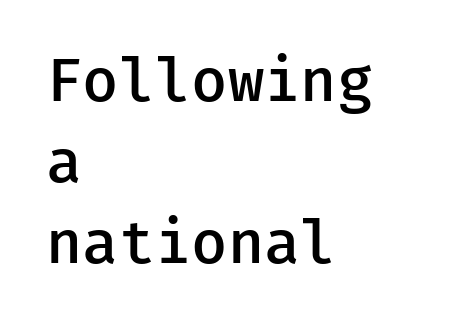
The type sits square on the baseline with zero lean. Regarding leading, the lines here are spaced in the standard way. Where is the straight margin? On the left. Unlike a traditional serif, this face leaves its strokes unadorned. Has an underline been added? It has not.
